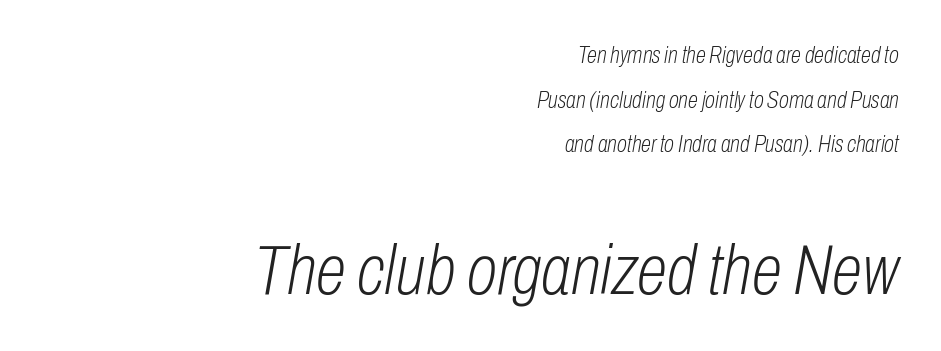
The image shows 70 px light, condensed type, italic (leaning right); set right-aligned, loose line spacing (1.94x), normal letter spacing, not underlined; the second (bottom) block is 3.04x larger; low stroke contrast and a medium x-height.
